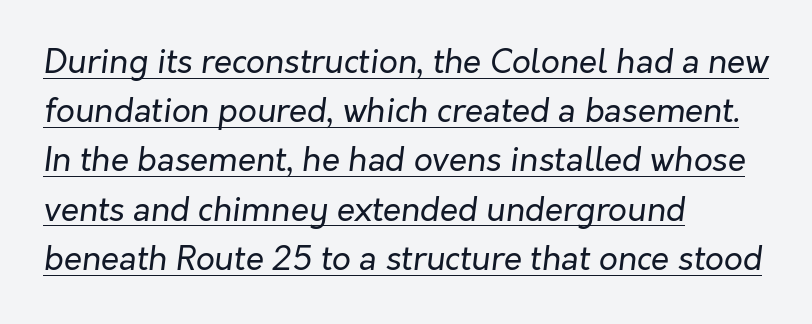
The gaps between neighbouring characters are ordinary and unremarkable. The letters look calm and open, with moderate or lighter stems. Vertically, the passage feels balanced, rows spaced as you'd expect. You could not count columns in this text — the font is proportionally spaced. A classic flush-left, rag-right setting is used for this passage. Is the type slanted? Yes — the strokes lean at a clear angle.
